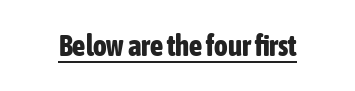
Grotesque or geometric, the face here clearly has no serifs. Plenty of ink on the page — the face is bold. Characters follow at the spacing the type designer built in. Vertical strokes here are truly vertical. Proportional: the letters do not fall into vertical columns. The face used here appears with an underline applied.
